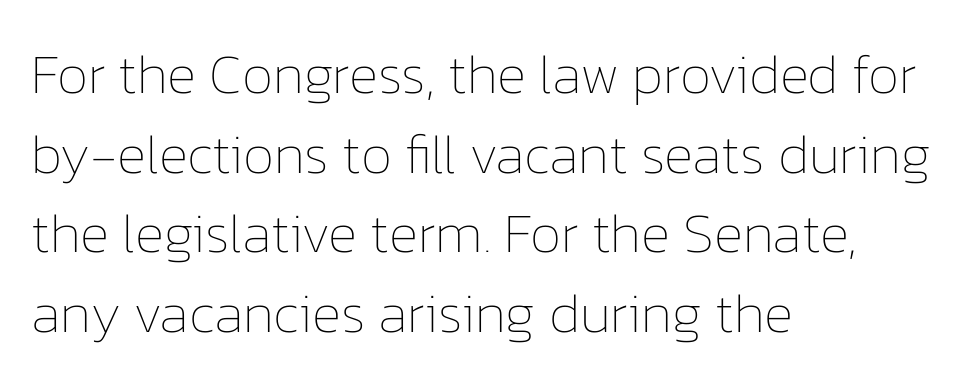
The image shows 56 px thin type, upright; set left-aligned, normal line spacing (1.42x), normal letter spacing, not underlined; low stroke contrast and a medium x-height.
